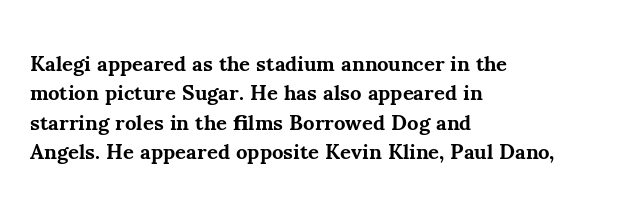
Q: Is the text bold? A: Yes.
Q: Is the text italic (slanted)? A: No, it is upright.
Q: Is the text underlined? A: No.
Q: How is the paragraph aligned? A: Left-aligned.
Q: Is the spacing between letters normal or unusually wide? A: Normal.
Q: Is the spacing between lines tight, normal or loose? A: Normal.
